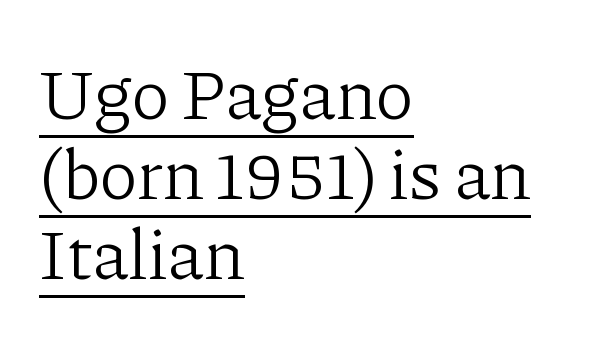
Underlining? Definitely there. Successive baselines arrive quickly, one right under another. No extra tracking has been applied to these lines. The paragraph shown leans on its left margin.
